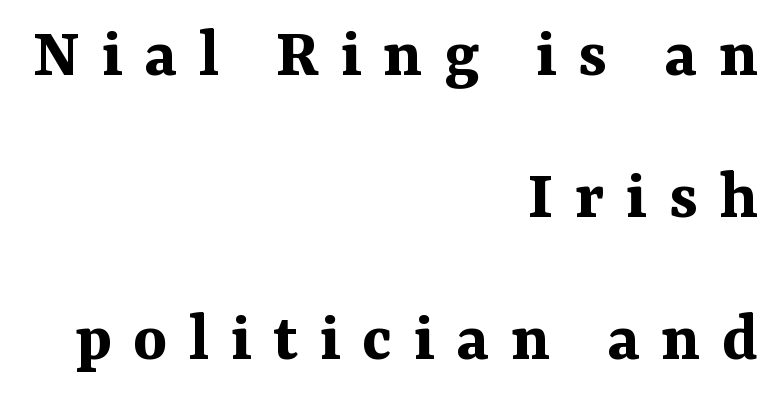
Does extra space separate the letters? Yes, quite a lot of it. Upright lettering throughout. The baseline area is clear. The block of text is sparse from top to bottom, with ample space between rows. This rendering employs a face with finishing strokes, i.e., a serif.
